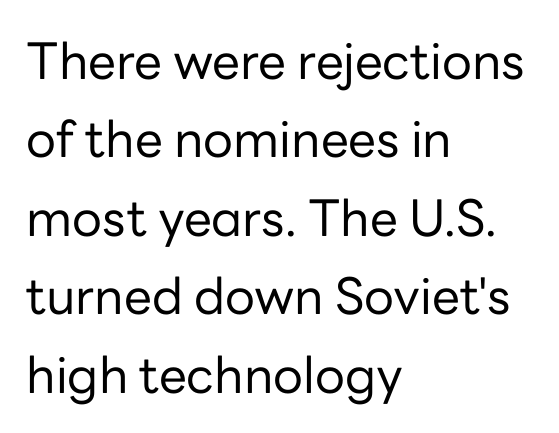
Q: Is the text bold? A: No.
Q: Is the text italic (slanted)? A: No, it is upright.
Q: Is the typeface a serif or a sans-serif typeface? A: Sans-serif.
Q: Is the text underlined? A: No.
Q: How is the paragraph aligned? A: Left-aligned.
Q: Is the spacing between letters normal or unusually wide? A: Normal.
Q: Is the spacing between lines tight, normal or loose? A: Normal.
Q: Width (condensed, normal, or wide)? A: Normal.
Q: Stroke contrast? A: Low.
Q: x-height? A: Medium.
Q: Monospaced? A: No.
